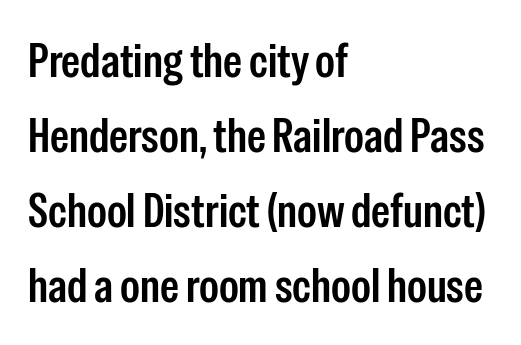
{"serif": "no", "italic": "no", "bold": "semi", "weight": "semibold", "width": "condensed", "stroke_contrast": "low", "x_height": "medium", "monospaced": "no", "underline": "no", "align": "left", "line_spacing": "normal", "line_spacing_ratio": 1.56, "letter_spacing": "normal", "letter_spacing_em": 0.0, "glyph_px": 48}
